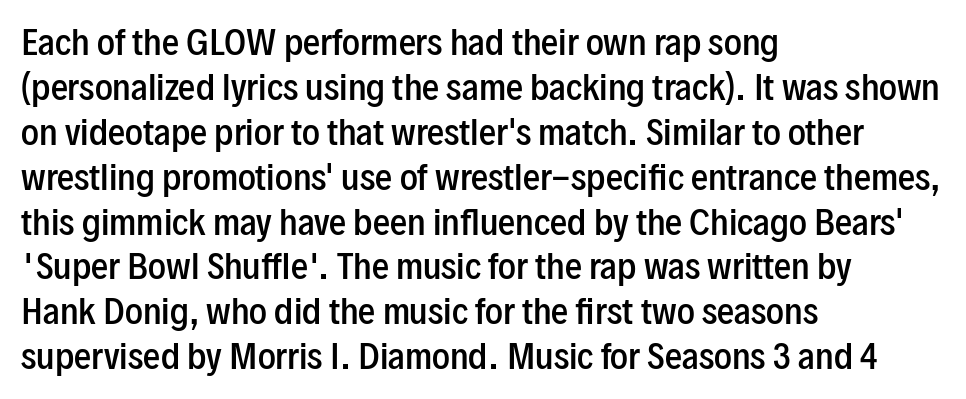
The image shows 34 px semibold, condensed sans-serif type, upright; set left-aligned, normal line spacing (1.32x), normal letter spacing, not underlined; low stroke contrast and a medium x-height.
